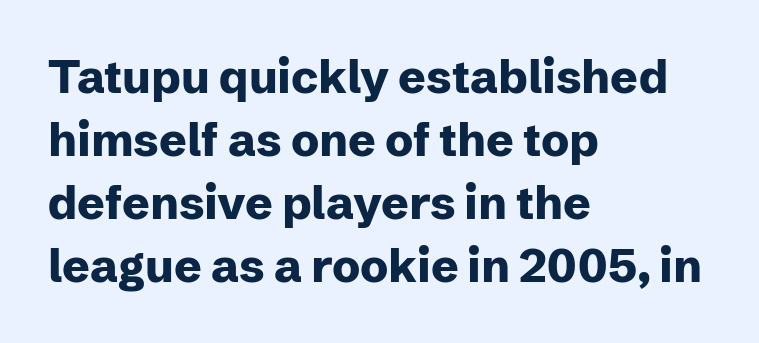
The image shows 46 px heavy sans-serif type, upright; set left-aligned, normal line spacing (1.37x), normal letter spacing, not underlined; low stroke contrast and a medium x-height.
